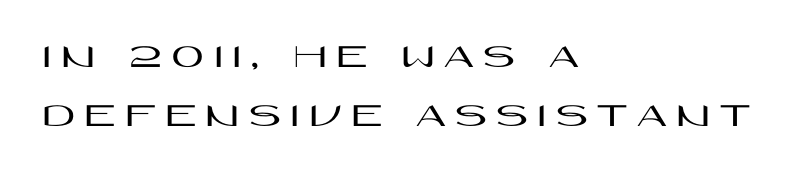
The image shows 35 px wide sans-serif type, upright; set left-aligned, normal line spacing (1.69x), unusually wide letter spacing (+0.27 em), not underlined; high stroke contrast and a large x-height.
